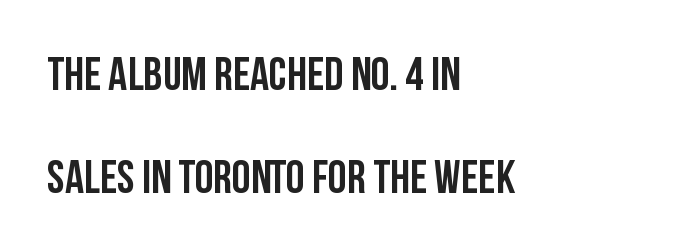
Q: Is the text bold? A: Yes.
Q: Is the text italic (slanted)? A: No, it is upright.
Q: Is the typeface a serif or a sans-serif typeface? A: Sans-serif.
Q: Is the text underlined? A: No.
Q: How is the paragraph aligned? A: Left-aligned.
Q: Is the spacing between letters normal or unusually wide? A: Normal.
Q: Is the spacing between lines tight, normal or loose? A: Loose.
Q: Width (condensed, normal, or wide)? A: Condensed.
Q: Stroke contrast? A: Low.
Q: x-height? A: Large.
Q: Monospaced? A: No.
